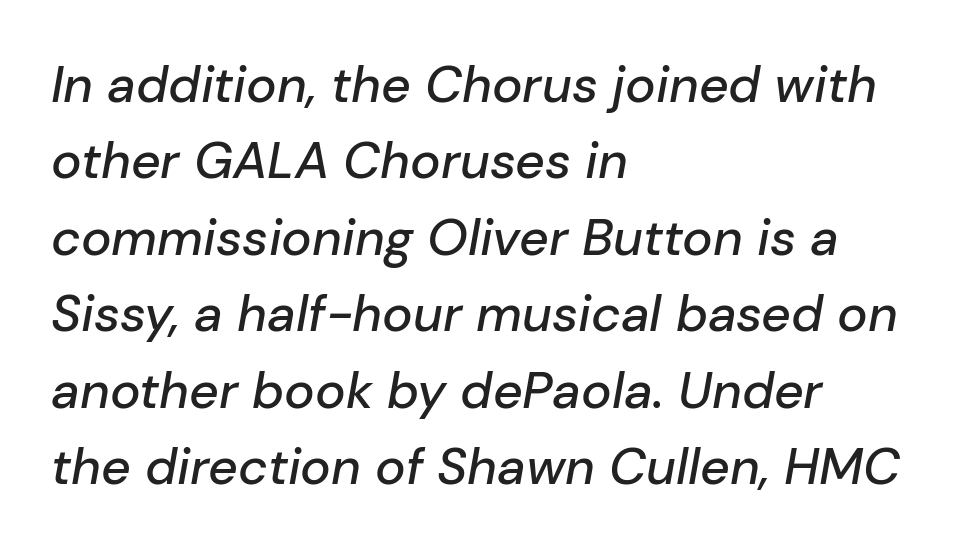
{"italic": "yes", "lean": "right", "slant_degrees": 10, "width": "normal", "stroke_contrast": "low", "x_height": "medium", "monospaced": "no", "underline": "no", "align": "left", "line_spacing": "normal", "line_spacing_ratio": 1.5, "letter_spacing": "normal", "letter_spacing_em": 0.0, "glyph_px": 51}
